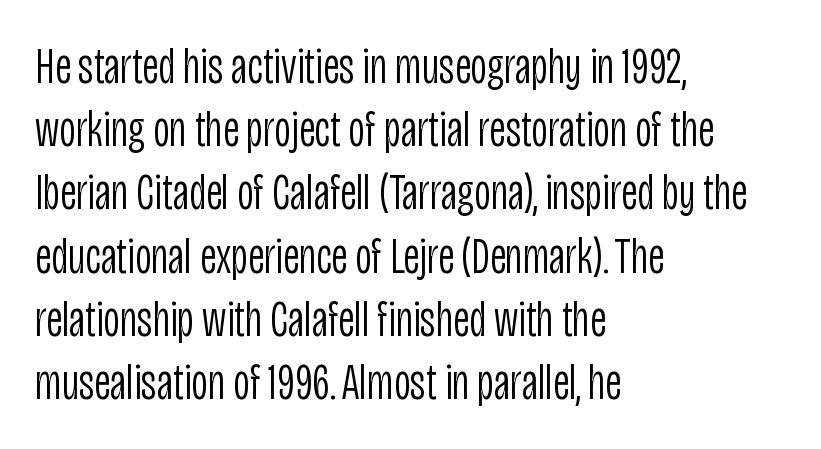
The image shows 51 px light, condensed sans-serif type, upright; set left-aligned, line spacing 1.24x, normal letter spacing, not underlined; low stroke contrast and a large x-height.
